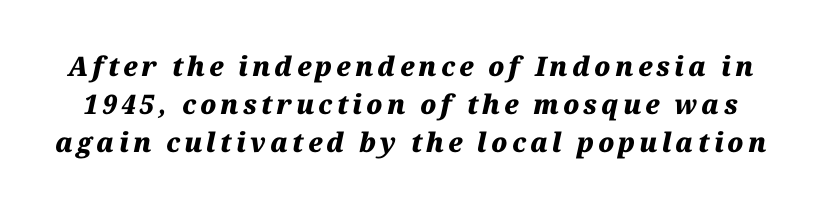
{"italic": "yes", "lean": "right", "slant_degrees": 12, "bold": "yes", "underline": "no", "line_spacing": "normal", "line_spacing_ratio": 1.4, "glyph_px": 27}
